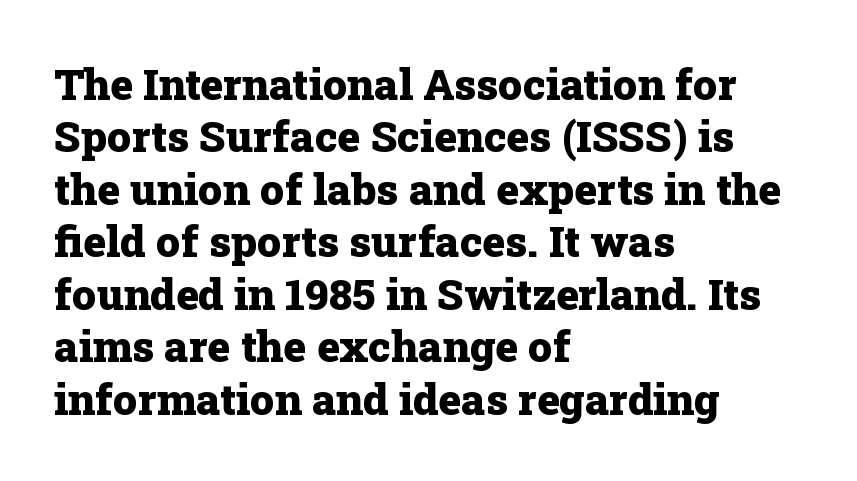
Short and long lines alike share a common starting point at left. The sample has been set heavy, in full bold. Letterform terminals end in serifs throughout the passage. This rendering leaves character spacing at its baseline value.
